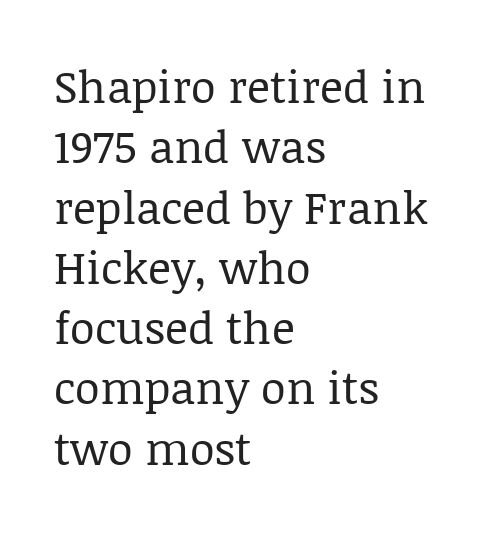
The image shows 45 px regular-weight serif type, upright; set left-aligned, normal line spacing (1.34x), normal letter spacing, not underlined; low stroke contrast and a large x-height.
